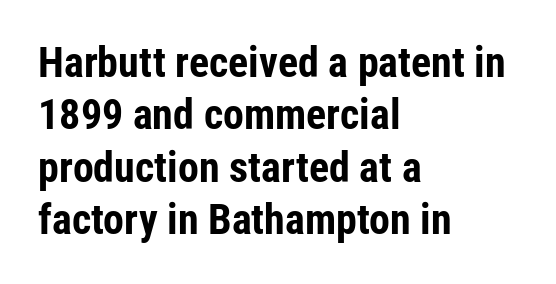
{"serif": "no", "italic": "no", "bold": "yes", "weight": "bold", "width": "condensed", "stroke_contrast": "low", "x_height": "medium", "monospaced": "no", "underline": "no", "align": "left", "line_spacing": "normal", "line_spacing_ratio": 1.25, "letter_spacing": "normal", "letter_spacing_em": 0.0, "glyph_px": 42}
